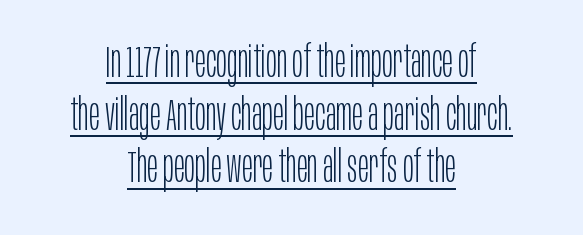
Classification — sans serif. The face used here is proportionally spaced, like ordinary book or web type. Looks like someone drew a line under every word here. What stands out about the letter spacing? Nothing — it is the standard amount.
